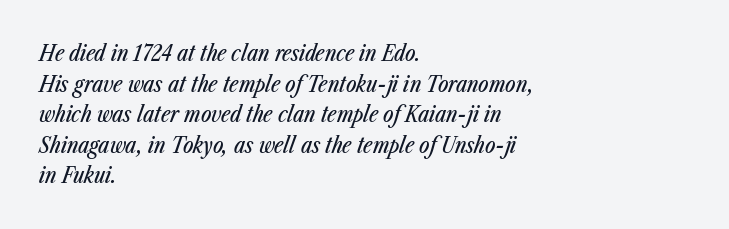
Leading: standard. When letters slant like this, we call the style italic. Between one letter and the next there's only the usual sliver of space. The words here are not underlined.
